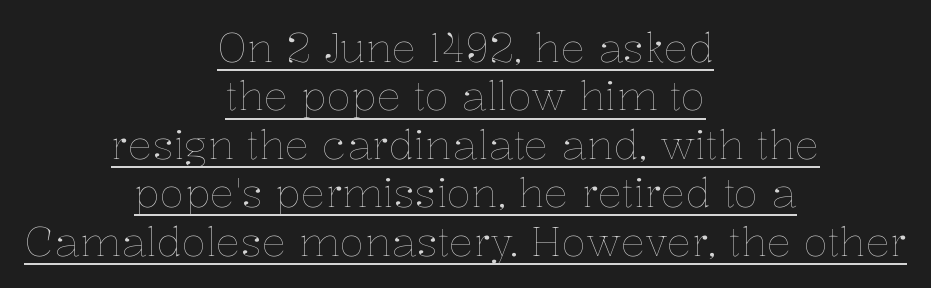
Q: Is the text bold? A: No.
Q: Is the text italic (slanted)? A: No, it is upright.
Q: Is the text underlined? A: Yes.
Q: How is the paragraph aligned? A: Centered.
Q: Is the spacing between letters normal or unusually wide? A: Normal.
Q: Width (condensed, normal, or wide)? A: Normal.
Q: Stroke contrast? A: Low.
Q: x-height? A: Medium.
Q: Monospaced? A: No.
